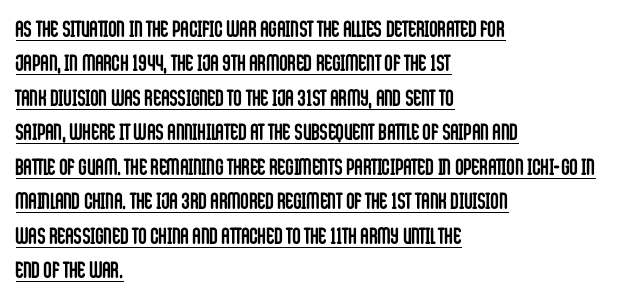
Q: Is the text bold? A: Yes.
Q: Is the text italic (slanted)? A: No, it is upright.
Q: Is the text underlined? A: Yes.
Q: How is the paragraph aligned? A: Left-aligned.
Q: Is the spacing between letters normal or unusually wide? A: Normal.
Q: Is the spacing between lines tight, normal or loose? A: Normal.
